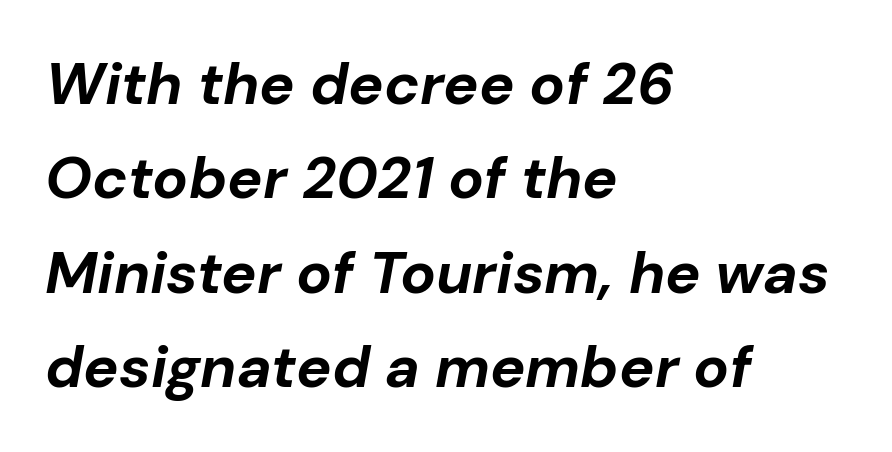
The image shows 59 px bold type, italic (leaning right); set left-aligned, normal line spacing (1.6x), normal letter spacing, not underlined; low stroke contrast and a medium x-height.
